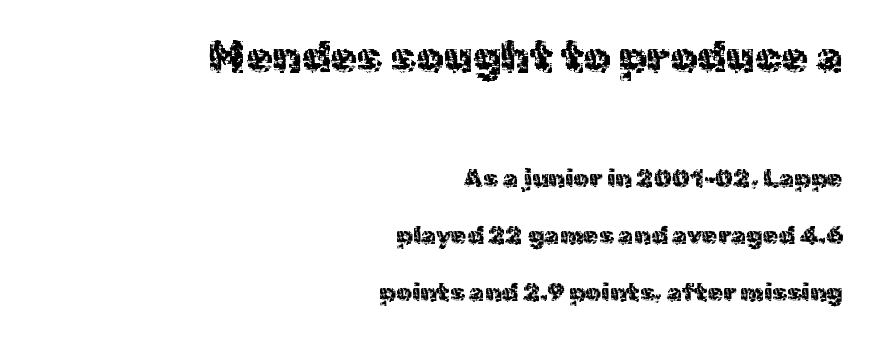
These lines stand farther apart than default settings would place them. Characters remain perfectly vertical along every line. Note: no serifs on the glyphs. The string is rendered with underlining switched off. Of the two passages, the one on top uses the larger point size.
